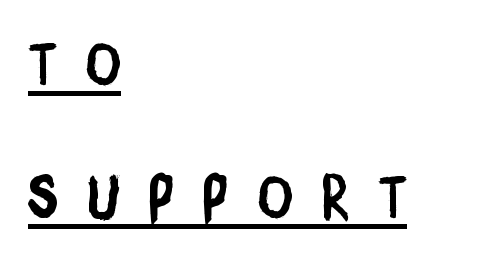
{"serif": "no", "width": "condensed", "stroke_contrast": "low", "x_height": "large", "monospaced": "no", "underline": "yes", "align": "left", "line_spacing": "loose", "line_spacing_ratio": 2.22, "letter_spacing": "wide", "letter_spacing_em": 0.49, "glyph_px": 60}
